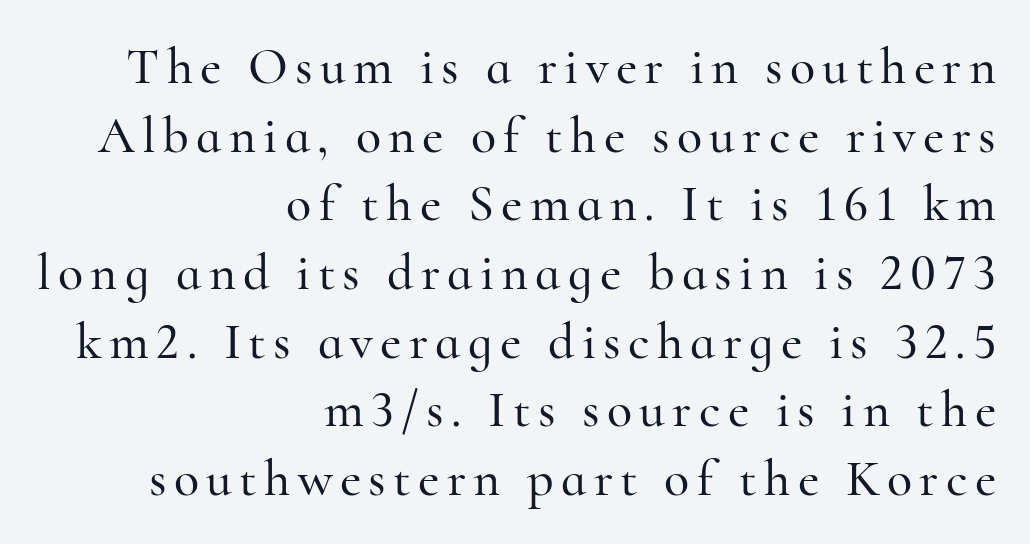
Lines of text with bare space underneath. The lettering stays uniformly vertical, giving the passage a roman look. Font category for this specimen: serif. The block of text has a typical density, with ordinary space between rows.
